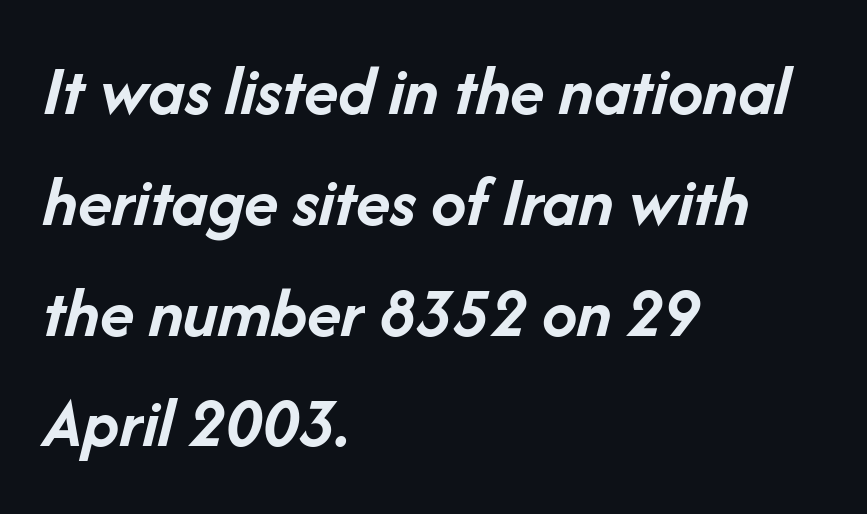
Heft: maximum for text — a bold. The typography opts for an oblique posture over an upright one. This rendering features lettering with no underline. The rag falls on the right side of this text block.
